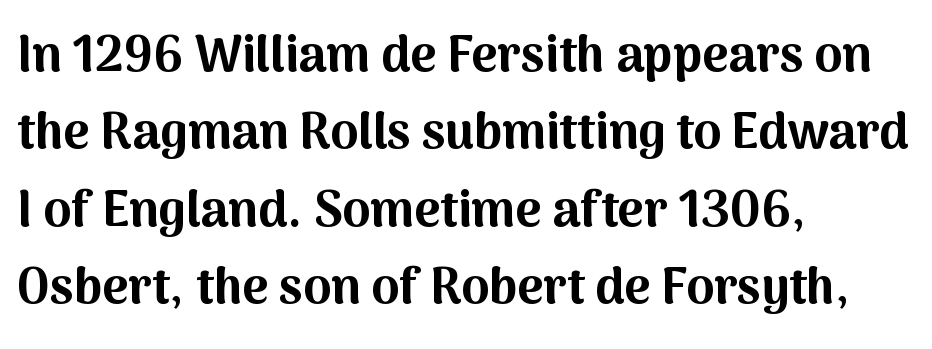
The image shows 50 px bold sans-serif type, upright; set left-aligned, normal line spacing (1.55x), normal letter spacing, not underlined; medium stroke contrast and a medium x-height.
